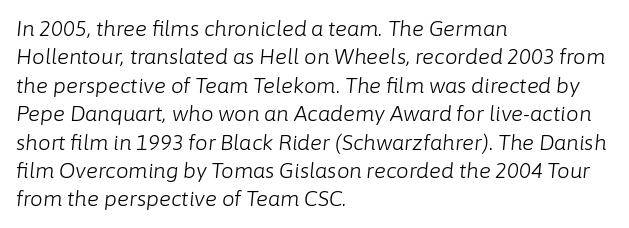
Q: Is the text bold? A: No.
Q: Is the text italic (slanted)? A: Yes, it leans right by about 6 degrees.
Q: Is the text underlined? A: No.
Q: How is the paragraph aligned? A: Left-aligned.
Q: Is the spacing between letters normal or unusually wide? A: Normal.
Q: Is the spacing between lines tight, normal or loose? A: Normal.
